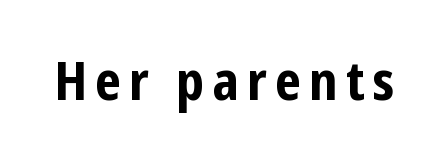
The image shows 54 px bold, condensed sans-serif type, upright; set not underlined; low stroke contrast and a medium x-height.
